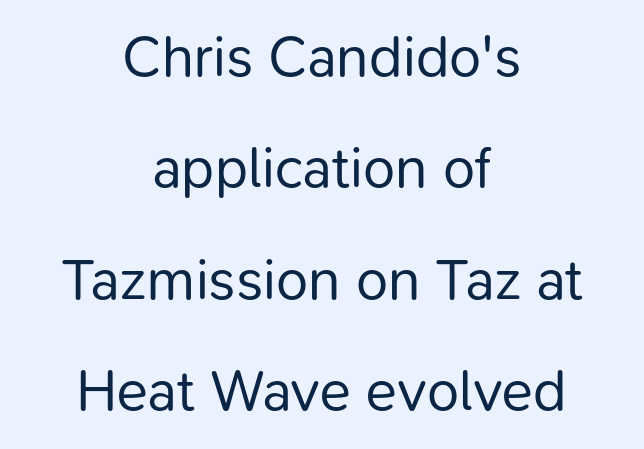
The image shows 58 px regular-weight sans-serif type, upright; set centered, loose line spacing (1.92x), normal letter spacing, not underlined; low stroke contrast and a medium x-height.
